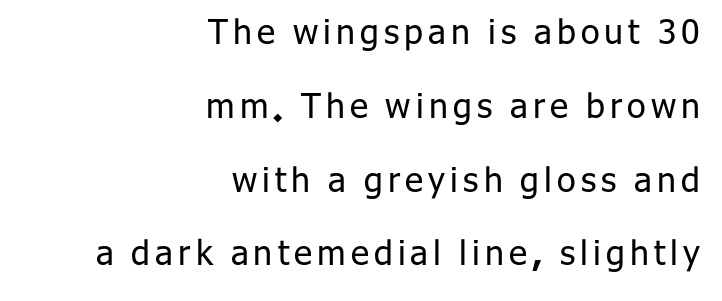
Beneath every word, the page is bare. The font is comparable to plain body text, perhaps lighter. The type family on display is of the sans-serif kind. A roman cut, with each character standing at attention.
